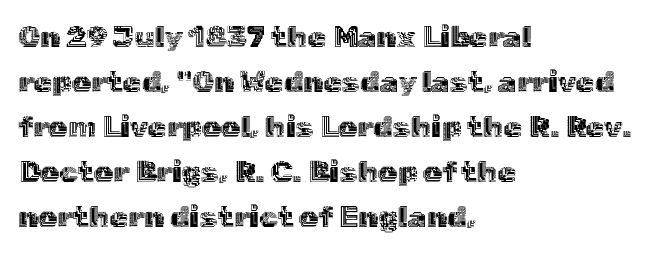
Q: Is the text italic (slanted)? A: No, it is upright.
Q: Is the text underlined? A: No.
Q: How is the paragraph aligned? A: Left-aligned.
Q: Is the spacing between letters normal or unusually wide? A: Normal.
Q: Is the spacing between lines tight, normal or loose? A: Normal.
Q: Width (condensed, normal, or wide)? A: Normal.
Q: x-height? A: Medium.
Q: Monospaced? A: No.
